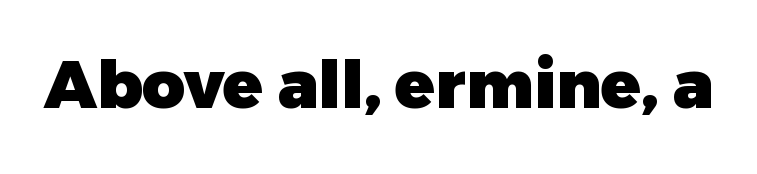
Q: Is the text bold? A: Yes.
Q: Is the text italic (slanted)? A: No, it is upright.
Q: Is the typeface a serif or a sans-serif typeface? A: Sans-serif.
Q: Is the text underlined? A: No.
Q: Is the spacing between letters normal or unusually wide? A: Normal.
Q: Width (condensed, normal, or wide)? A: Normal.
Q: Stroke contrast? A: Low.
Q: x-height? A: Medium.
Q: Monospaced? A: No.
